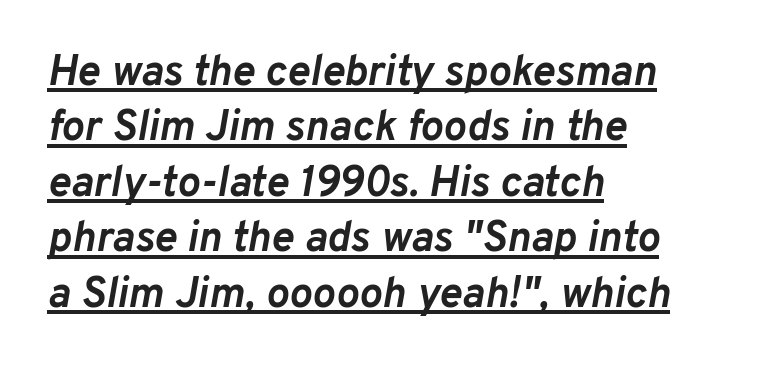
Q: Is the text bold? A: Yes.
Q: Is the text italic (slanted)? A: Yes, it leans right by about 10 degrees.
Q: Is the text underlined? A: Yes.
Q: How is the paragraph aligned? A: Left-aligned.
Q: Is the spacing between letters normal or unusually wide? A: Normal.
Q: Is the spacing between lines tight, normal or loose? A: Normal.
Q: Width (condensed, normal, or wide)? A: Normal.
Q: Stroke contrast? A: Low.
Q: x-height? A: Medium.
Q: Monospaced? A: No.
